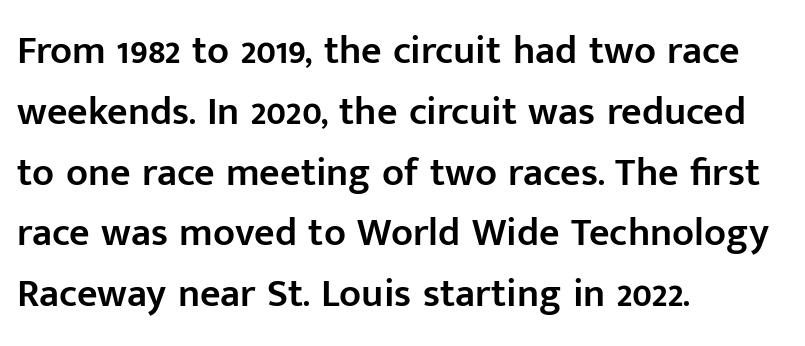
The image shows 40 px semibold sans-serif type, upright; set left-aligned, normal line spacing (1.52x), normal letter spacing, not underlined; low stroke contrast and a medium x-height.
